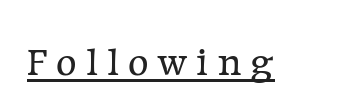
The image shows 40 px regular-weight serif type, upright; set unusually wide letter spacing (+0.22 em), underlined; low stroke contrast and a medium x-height.
